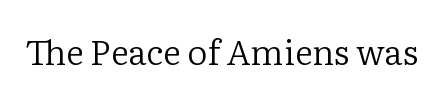
{"serif": "yes", "italic": "no", "bold": "no", "weight": "regular", "width": "normal", "stroke_contrast": "low", "x_height": "medium", "monospaced": "no", "underline": "no", "letter_spacing": "normal", "letter_spacing_em": 0.0, "glyph_px": 35}
